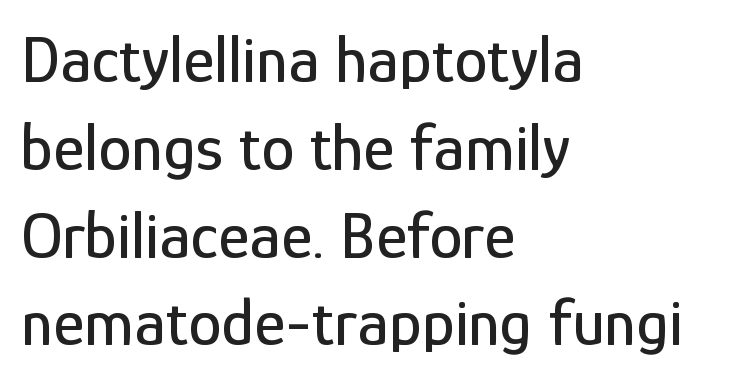
Is the block centered? No — it sits flush against the left margin. The strip under each line holds only bare page. Normally led — the rows are evenly, conventionally spaced. The gaps between neighbouring characters are ordinary and unremarkable. Varying glyph widths throughout — classic text-font behaviour. Designer's note — italics off, roman on.
